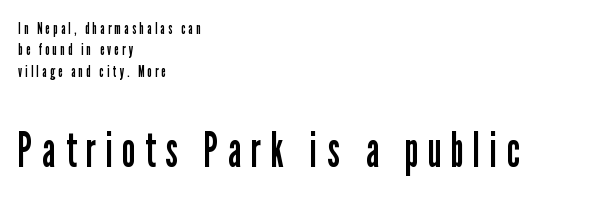
{"serif": "no", "italic": "no", "bold": "no", "weight": "regular", "width": "condensed", "stroke_contrast": "low", "x_height": "medium", "monospaced": "no", "underline": "no", "align": "left", "line_spacing": "normal", "line_spacing_ratio": 1.33, "letter_spacing": "wide", "letter_spacing_em": 0.21, "larger_block": "second", "size_ratio": 3.0, "glyph_px": 48}
